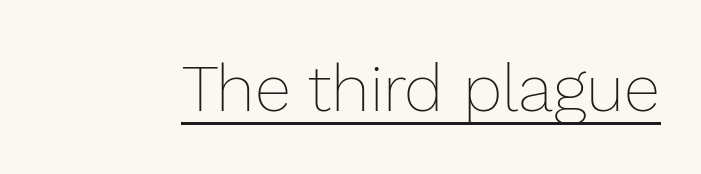
Q: Is the text bold? A: No.
Q: Is the text italic (slanted)? A: No, it is upright.
Q: Is the text underlined? A: Yes.
Q: Is the spacing between letters normal or unusually wide? A: Normal.
Q: Width (condensed, normal, or wide)? A: Normal.
Q: Stroke contrast? A: Low.
Q: x-height? A: Medium.
Q: Monospaced? A: No.
